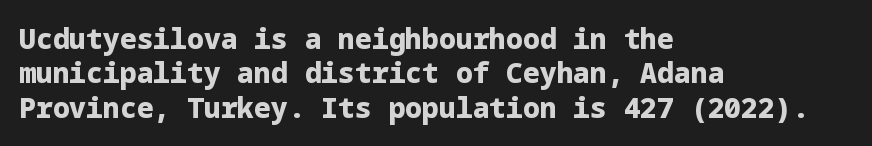
The specimen omits any rule beneath the text block's lines. In terms of letterform style, serifs are entirely absent. Every letter is thick-stroked: bold, no question. This sample uses plain, unmodified letter spacing. The rag falls on the right side of this text block.
